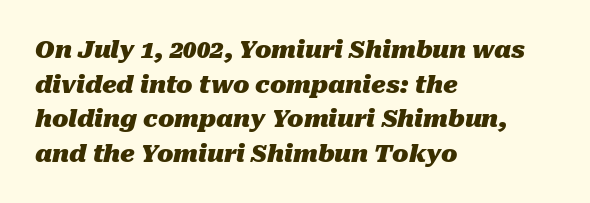
{"italic": "yes", "lean": "right", "slant_degrees": 10, "bold": "yes", "underline": "no", "align": "left", "line_spacing": "normal", "line_spacing_ratio": 1.44, "letter_spacing": "normal", "letter_spacing_em": 0.0, "glyph_px": 24}
